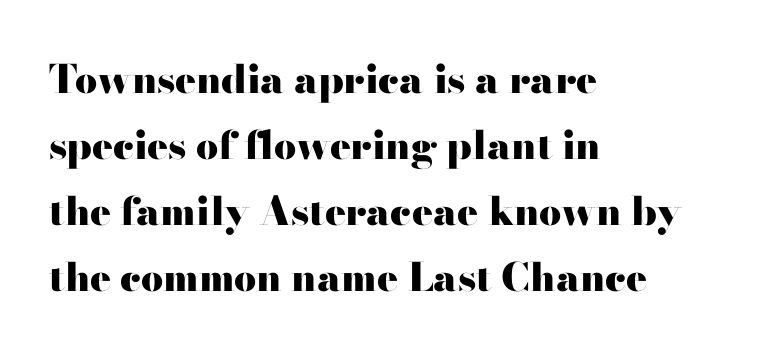
Letter spacing: default. Anything drawn beneath the words? Only blank space. Posture: upright roman. Here the designer chose a conventional face with non-uniform glyph widths. The rendering anchors every line to the left-hand side.
